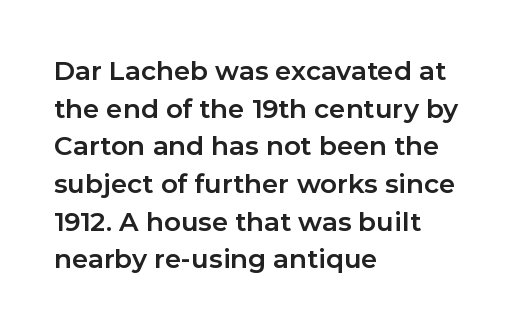
{"italic": "no", "bold": "yes", "underline": "no", "align": "left", "line_spacing": "normal", "line_spacing_ratio": 1.45, "letter_spacing": "normal", "letter_spacing_em": 0.0, "glyph_px": 26}
